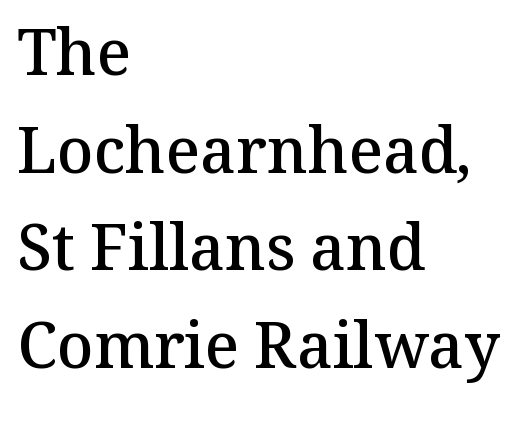
{"serif": "yes", "italic": "no", "bold": "semi", "weight": "semibold", "width": "normal", "stroke_contrast": "medium", "x_height": "medium", "monospaced": "no", "underline": "no", "align": "left", "line_spacing": "normal", "line_spacing_ratio": 1.55, "letter_spacing": "normal", "letter_spacing_em": 0.0, "glyph_px": 63}
